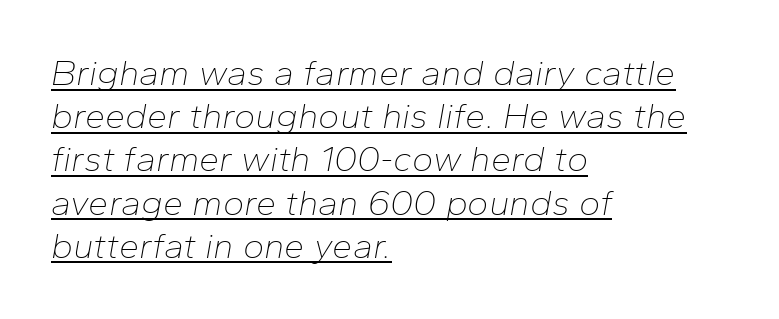
Short and long lines alike share a common starting point at left. You could not count columns in this text — the font is proportionally spaced. What stands out about the letter spacing? Nothing — it is the standard amount. Compared with undecorated copy, this sample adds a rule below the words. The whole block is typeset with a tilt.
